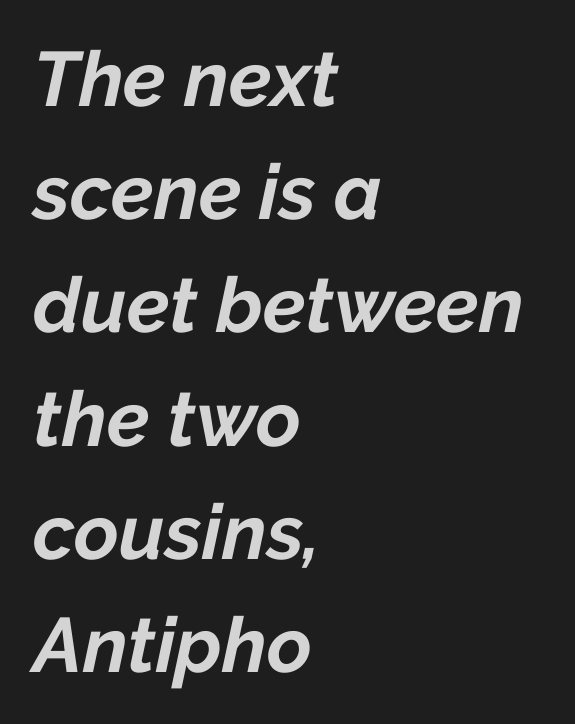
Q: Is the text bold? A: Yes.
Q: Is the text italic (slanted)? A: Yes, it leans right by about 12 degrees.
Q: Is the text underlined? A: No.
Q: How is the paragraph aligned? A: Left-aligned.
Q: Is the spacing between letters normal or unusually wide? A: Normal.
Q: Is the spacing between lines tight, normal or loose? A: Normal.
Q: Width (condensed, normal, or wide)? A: Normal.
Q: Stroke contrast? A: Low.
Q: x-height? A: Medium.
Q: Monospaced? A: No.
